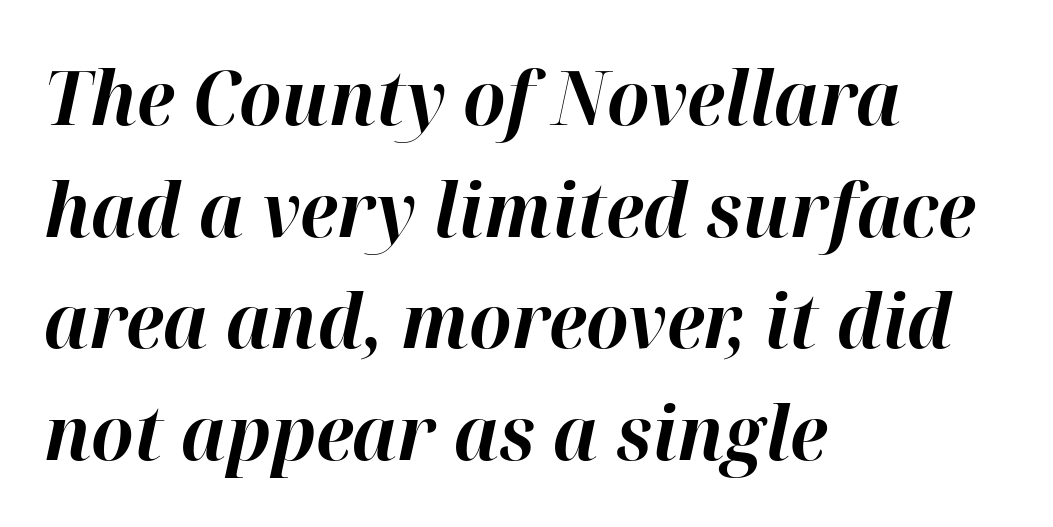
Q: Is the text bold? A: Yes.
Q: Is the text italic (slanted)? A: Yes, it leans right by about 12 degrees.
Q: Is the text underlined? A: No.
Q: How is the paragraph aligned? A: Left-aligned.
Q: Is the spacing between letters normal or unusually wide? A: Normal.
Q: Is the spacing between lines tight, normal or loose? A: Normal.
Q: Width (condensed, normal, or wide)? A: Normal.
Q: Stroke contrast? A: High.
Q: x-height? A: Medium.
Q: Monospaced? A: No.
